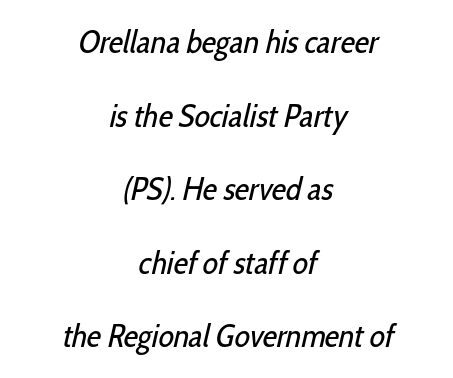
Q: Is the text bold? A: No.
Q: Is the typeface a serif or a sans-serif typeface? A: Sans-serif.
Q: Is the text underlined? A: No.
Q: How is the paragraph aligned? A: Centered.
Q: Is the spacing between letters normal or unusually wide? A: Normal.
Q: Is the spacing between lines tight, normal or loose? A: Loose.
Q: Width (condensed, normal, or wide)? A: Condensed.
Q: Stroke contrast? A: Low.
Q: x-height? A: Medium.
Q: Monospaced? A: No.
